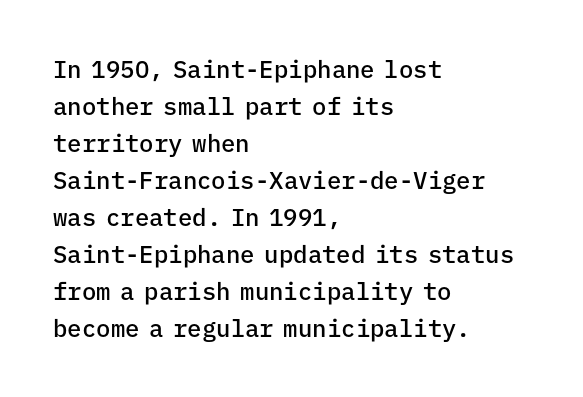
Q: Is the text bold? A: Semi-bold.
Q: Is the text italic (slanted)? A: No, it is upright.
Q: Is the text underlined? A: No.
Q: How is the paragraph aligned? A: Left-aligned.
Q: Is the spacing between letters normal or unusually wide? A: Normal.
Q: Is the spacing between lines tight, normal or loose? A: Normal.
